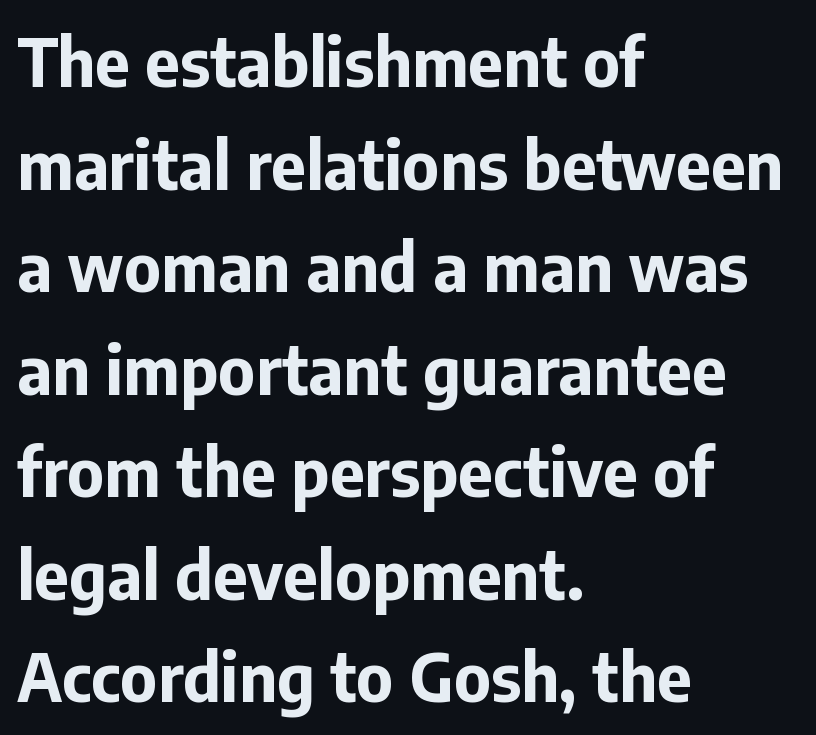
No italicization has been applied; the sample stays upright. The passage shown has conventional tracking throughout. Emphasis by weight is at full strength: bold. Rows of type keep a routine distance in the vertical direction. The letters advance in unequal steps, a hallmark of proportional type. Note: no serifs on the glyphs.
